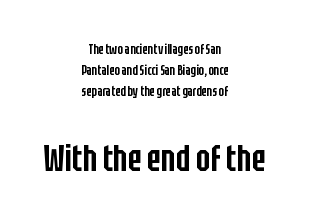
The typesetter chose a symmetrical, centered arrangement here. Is this a fixed-width face? No — the glyphs have proportional, varying widths. The strip under each line holds only bare page. A roman cut, with each character standing at attention. Typesetter's note: demi weight, one step under bold.
